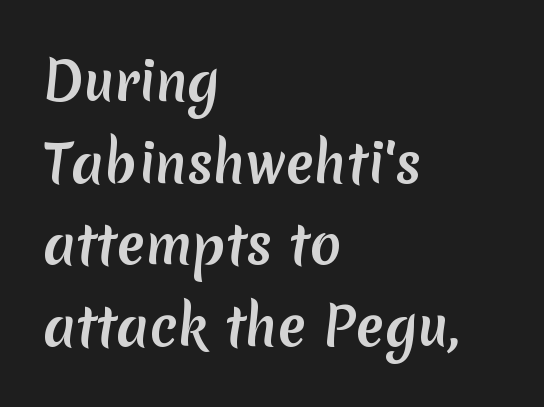
Is the letter spacing exaggerated? No — it looks like the ordinary default. Honestly, there is no underline to notice here at all. Stroke terminals: plain, sans-serif. Horizontal alignment here is leftward, the default for most running prose. A typesetter would call this proportional, since set widths differ per character. Regular leading.
